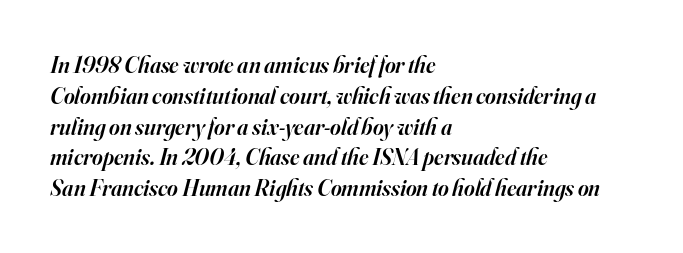
Successive baselines arrive at the customary interval. In terms of posture, this sample is oblique. Is the type bold? Partly — it's a semibold, heavier than regular but not fully bold. The tracking reads as untouched default to a designer's eye. The foot of each line stays bare and open. The ragged edge is on the right, which tells us the setting is flush left.
